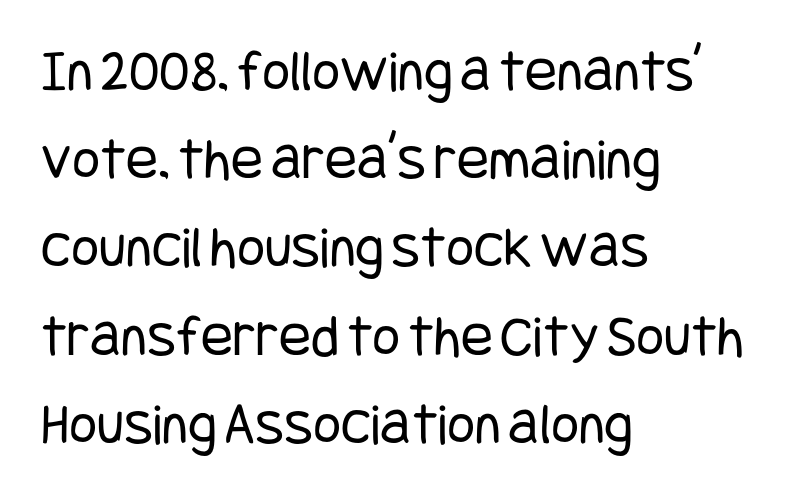
Every character sits straight up, as roman type does. The cut favours lightness, reaching ordinary text weight at its darkest. Vertically, the passage feels balanced, rows spaced as you'd expect. A clean baseline with only descenders dipping below it. Reading down the block, your eye returns to a fixed left position each line. Observe the absence of serifs on each vertical stroke in this sample.
